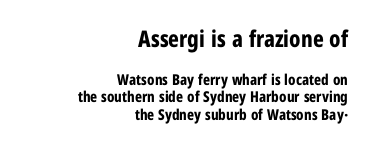
Where is the straight margin? On the right. Emphasis by weight is at full strength: bold. Unmarked baselines from the first word to the last. Ordinary non-slanted type is in use. The composition opens big and finishes small.
